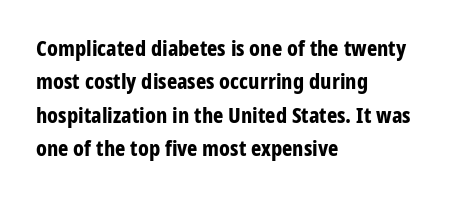
Q: Is the text bold? A: Yes.
Q: Is the text italic (slanted)? A: No, it is upright.
Q: Is the text underlined? A: No.
Q: How is the paragraph aligned? A: Left-aligned.
Q: Is the spacing between letters normal or unusually wide? A: Normal.
Q: Is the spacing between lines tight, normal or loose? A: Normal.
